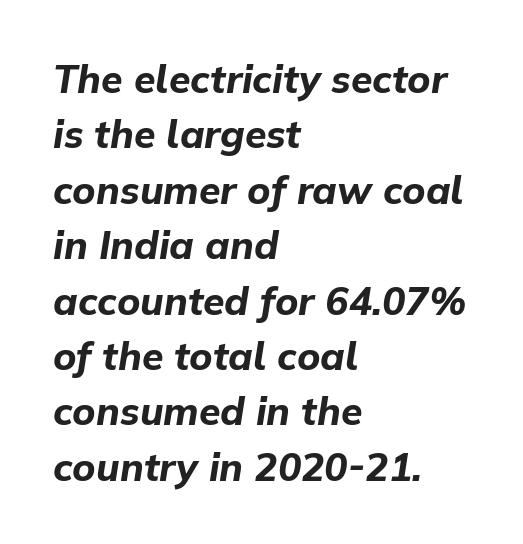
Regarding leading, the lines here are spaced in the standard way. Descenders hang freely into open space. There's an unmistakable incline to the writing here. These lines carry a lot of weight — the face is fully bold. This sample has the flowing, uneven cadence of proportional lettering.
